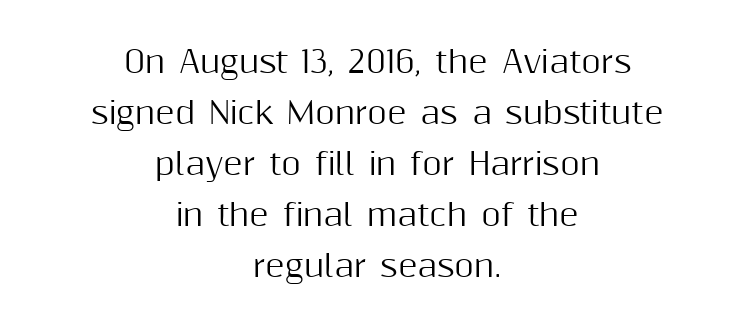
Q: Is the text italic (slanted)? A: No, it is upright.
Q: Is the typeface a serif or a sans-serif typeface? A: Sans-serif.
Q: Is the text underlined? A: No.
Q: How is the paragraph aligned? A: Centered.
Q: Is the spacing between letters normal or unusually wide? A: Normal.
Q: Is the spacing between lines tight, normal or loose? A: Normal.
Q: Width (condensed, normal, or wide)? A: Normal.
Q: Stroke contrast? A: Medium.
Q: x-height? A: Medium.
Q: Monospaced? A: No.
